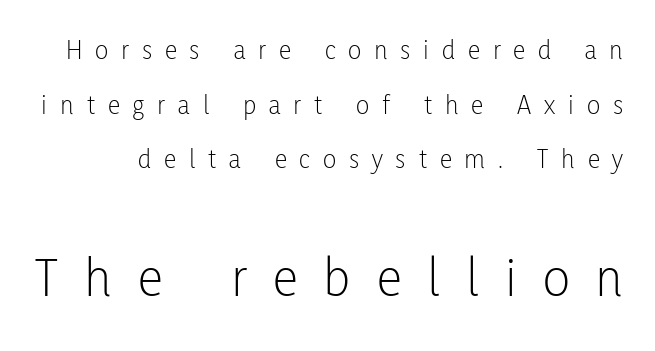
Q: Is the text bold? A: No.
Q: Is the text italic (slanted)? A: No, it is upright.
Q: Is the typeface a serif or a sans-serif typeface? A: Sans-serif.
Q: Is the text underlined? A: No.
Q: Is the spacing between letters normal or unusually wide? A: Unusually wide.
Q: Is the spacing between lines tight, normal or loose? A: Loose.
Q: Which block of text is set in a larger size, the first (top) or the second (bottom)? A: The second (bottom) one.
Q: Width (condensed, normal, or wide)? A: Condensed.
Q: Stroke contrast? A: Low.
Q: x-height? A: Medium.
Q: Monospaced? A: No.
